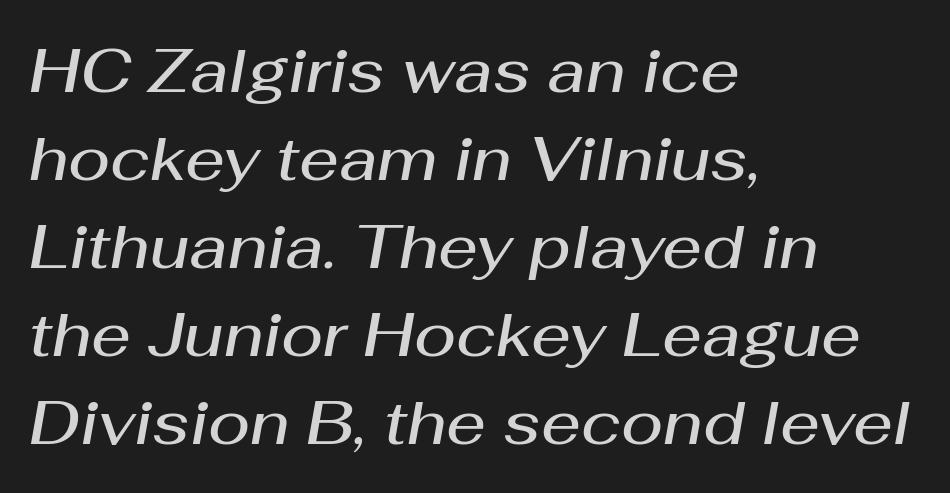
{"italic": "yes", "lean": "right", "slant_degrees": 10, "bold": "semi", "weight": "semibold", "width": "normal", "stroke_contrast": "medium", "x_height": "medium", "monospaced": "no", "underline": "no", "align": "left", "line_spacing": "normal", "line_spacing_ratio": 1.42, "letter_spacing": "normal", "letter_spacing_em": 0.0, "glyph_px": 62}
